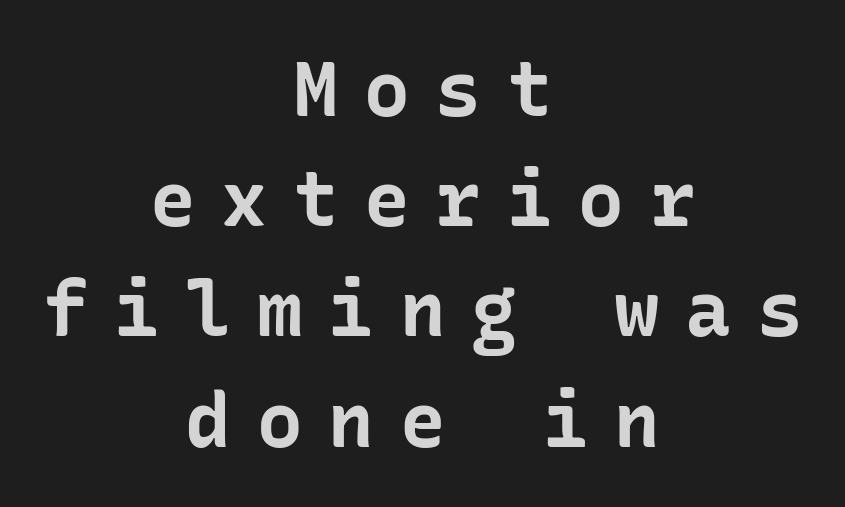
The image shows 76 px bold sans-serif type, upright; set centered, normal line spacing (1.45x), unusually wide letter spacing (+0.34 em), not underlined; low stroke contrast and a medium x-height.
